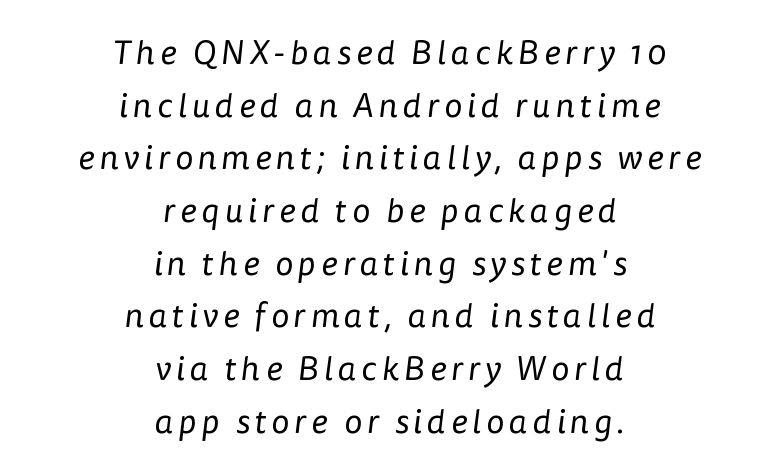
Q: Is the text bold? A: No.
Q: Is the typeface a serif or a sans-serif typeface? A: Sans-serif.
Q: Is the text underlined? A: No.
Q: How is the paragraph aligned? A: Centered.
Q: Is the spacing between lines tight, normal or loose? A: Normal.
Q: Width (condensed, normal, or wide)? A: Normal.
Q: Stroke contrast? A: Low.
Q: x-height? A: Medium.
Q: Monospaced? A: No.
